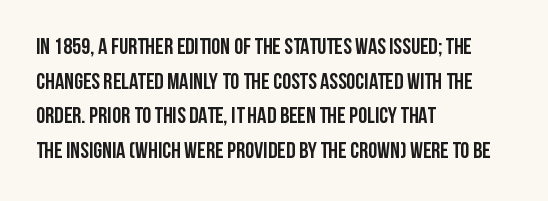
Every stem runs plumb, perpendicular to the baseline. The typesetting leans heavy: a genuine bold. Anything drawn beneath the words? Only blank space. The paragraph shown leans on its left margin. In terms of letterspacing, this is plain default setting. The space between consecutive lines is moderate.
